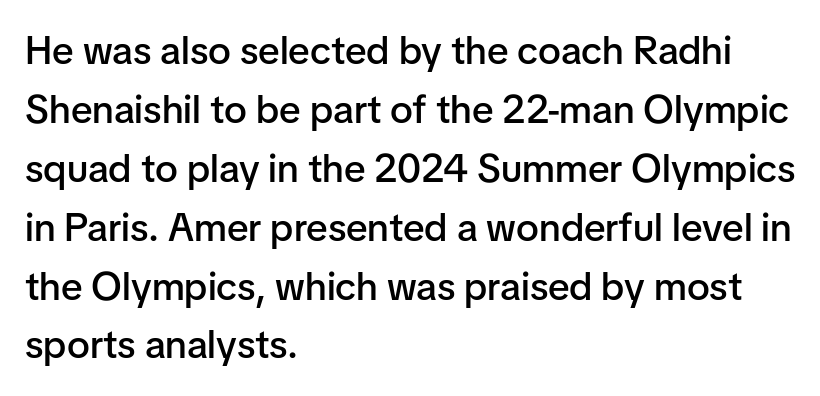
The image shows 39 px semibold sans-serif type, upright; set left-aligned, normal line spacing (1.51x), normal letter spacing, not underlined; low stroke contrast and a medium x-height.
